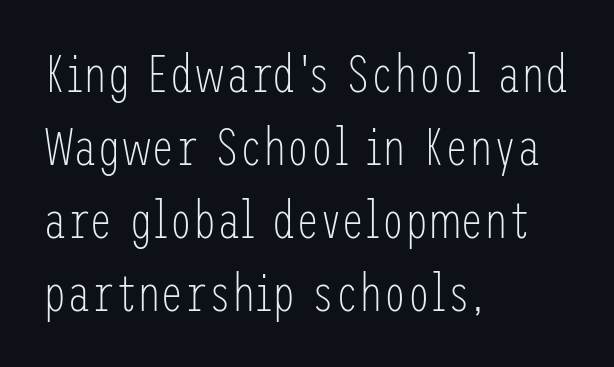
{"serif": "no", "italic": "no", "bold": "no", "weight": "light", "width": "condensed", "stroke_contrast": "low", "x_height": "medium", "underline": "no", "align": "left", "line_spacing": "normal", "line_spacing_ratio": 1.38, "letter_spacing": "normal", "letter_spacing_em": 0.0, "glyph_px": 53}
